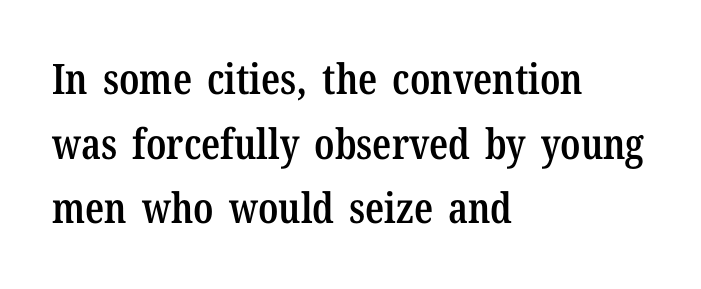
Q: Is the text bold? A: Semi-bold.
Q: Is the text italic (slanted)? A: No, it is upright.
Q: Is the typeface a serif or a sans-serif typeface? A: Serif.
Q: Is the text underlined? A: No.
Q: How is the paragraph aligned? A: Left-aligned.
Q: Is the spacing between letters normal or unusually wide? A: Normal.
Q: Is the spacing between lines tight, normal or loose? A: Normal.
Q: Width (condensed, normal, or wide)? A: Condensed.
Q: Stroke contrast? A: Low.
Q: x-height? A: Medium.
Q: Monospaced? A: No.
